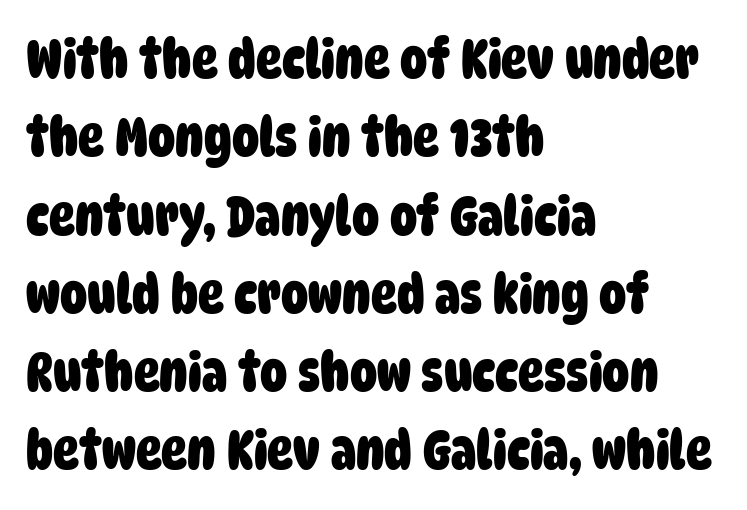
The image shows 54 px heavy, condensed sans-serif type; set left-aligned, normal line spacing (1.45x), normal letter spacing, not underlined; low stroke contrast and a large x-height.
